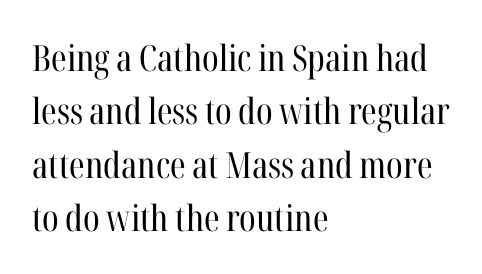
Q: Is the text bold? A: No.
Q: Is the text italic (slanted)? A: No, it is upright.
Q: Is the typeface a serif or a sans-serif typeface? A: Serif.
Q: Is the text underlined? A: No.
Q: How is the paragraph aligned? A: Left-aligned.
Q: Is the spacing between letters normal or unusually wide? A: Normal.
Q: Is the spacing between lines tight, normal or loose? A: Normal.
Q: Width (condensed, normal, or wide)? A: Condensed.
Q: Stroke contrast? A: High.
Q: x-height? A: Medium.
Q: Monospaced? A: No.
